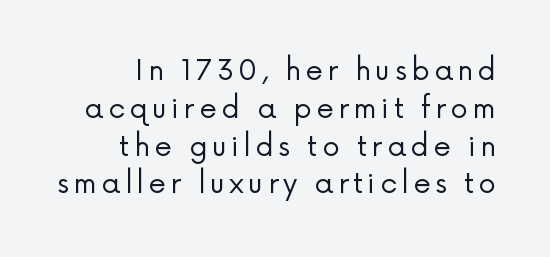
The image shows 28 px regular-weight sans-serif type, upright; set normal line spacing (1.35x), not underlined; low stroke contrast and a medium x-height.
